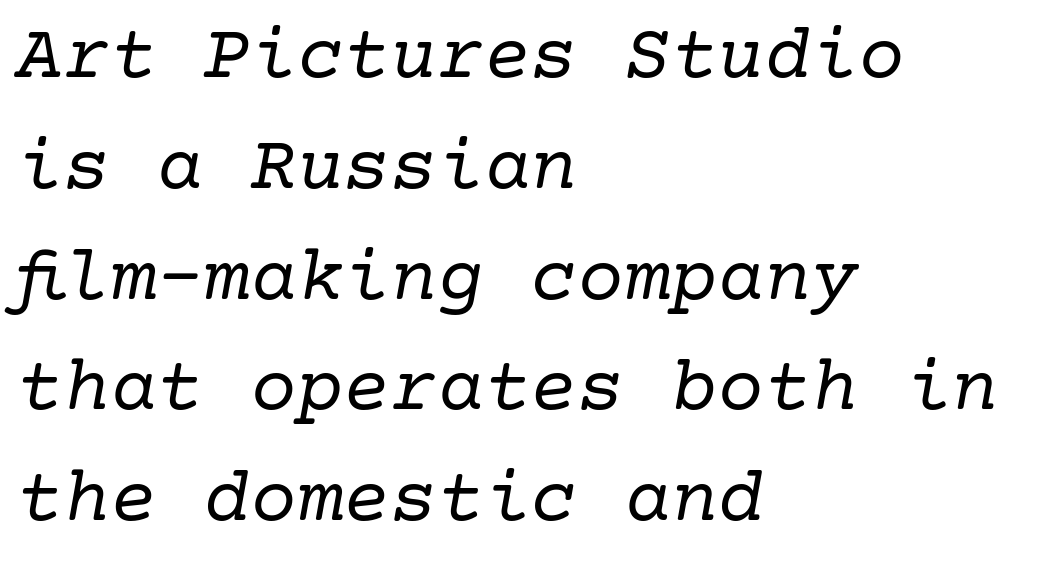
{"serif": "yes", "italic": "yes", "lean": "right", "slant_degrees": 10, "bold": "no", "weight": "regular", "width": "normal", "stroke_contrast": "low", "x_height": "medium", "underline": "no", "align": "left", "line_spacing": "normal", "line_spacing_ratio": 1.42, "letter_spacing": "normal", "letter_spacing_em": 0.0, "glyph_px": 78}
